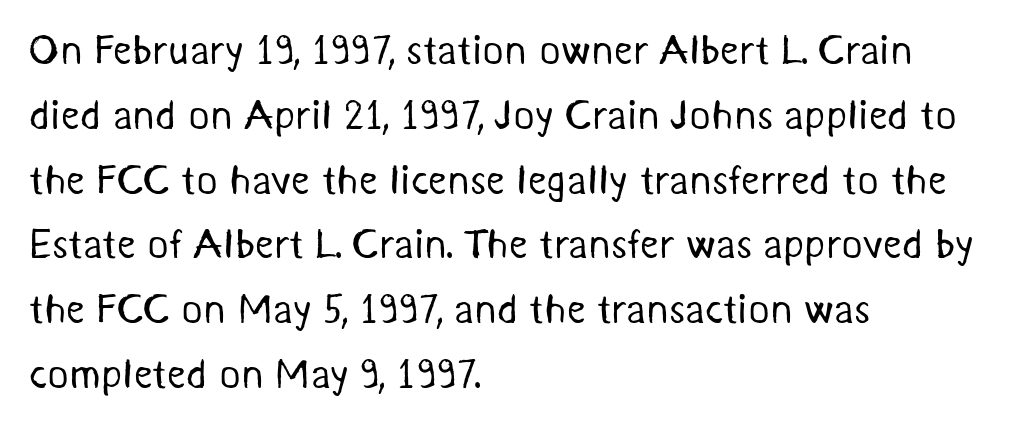
The image shows 41 px regular-weight sans-serif type; set left-aligned, normal line spacing (1.58x), normal letter spacing, not underlined; medium stroke contrast and a medium x-height.
